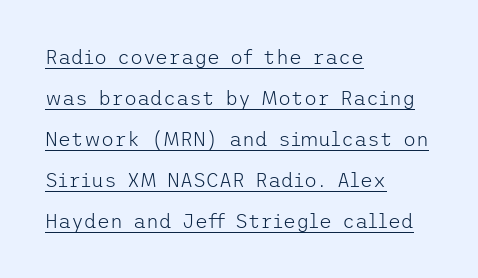
The image shows 20 px text type, upright; set left-aligned, loose line spacing (2.05x), normal letter spacing, underlined.
